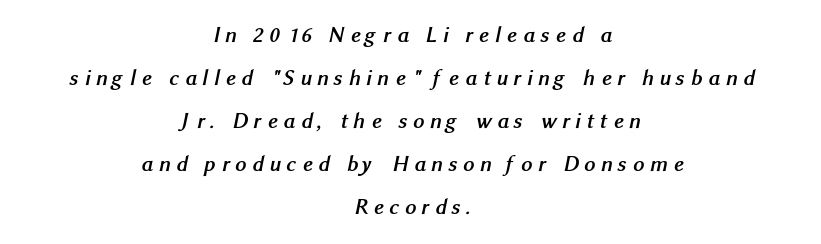
The passage shown is emphatically bold. The line-height multiplier appears high, well above default. You could only call the tracking loose — the letters float apart. Decoration check: the copy has no underline. Visually the block forms a symmetrical silhouette, jagged on both flanks.
